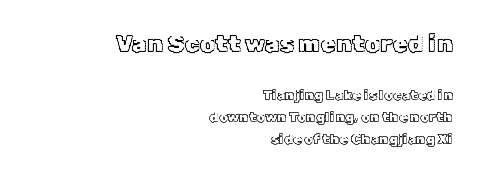
Every row of glyphs terminates at an identical x-position on the right. Check the space under the baseline: it is left empty. Caption: standard tracking, unaltered. The passage shown begins with its larger block and ends with its smaller one. Honestly, the row spacing looks completely unremarkable. Every stem runs plumb, perpendicular to the baseline.
